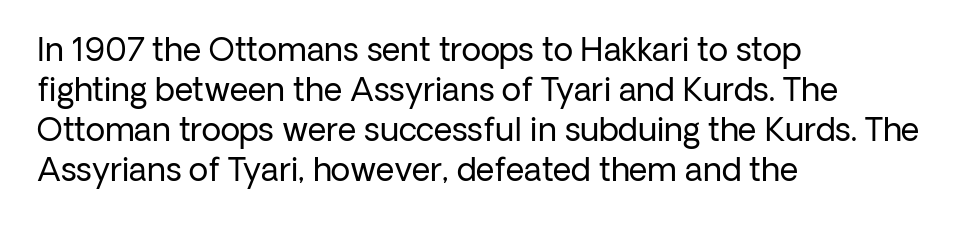
The image shows 32 px regular-weight sans-serif type, upright; set left-aligned, normal line spacing (1.25x), normal letter spacing, not underlined; low stroke contrast and a medium x-height.
